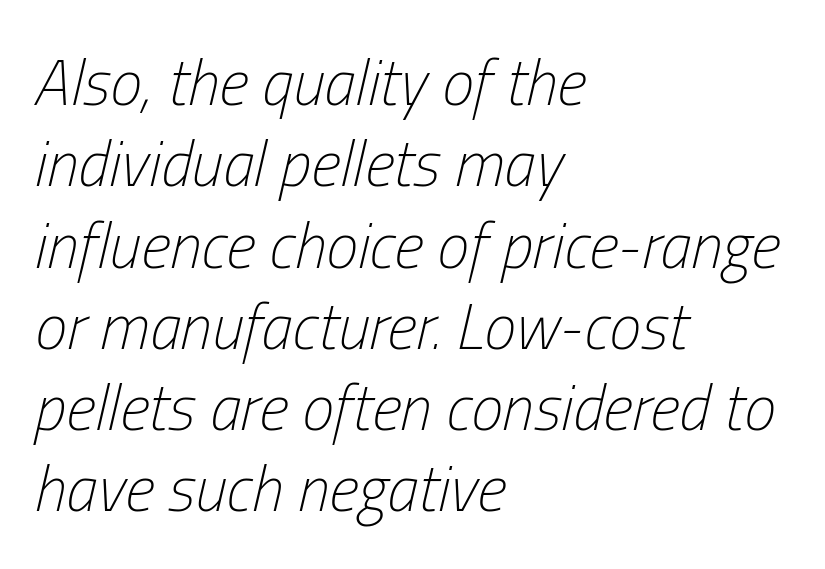
The passage shown is typed in a proportional face where columns would drift. Underlining? Definitely not there. These lines are set flush left with a ragged right edge. This is oblique type, the kind used for emphasis or titles. Whoever set this chose a conventional vertical rhythm. The letterforms sit shoulder to shoulder at normal distance.
